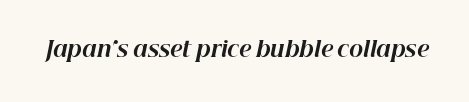
Underlining? Definitely not there. The glyphs have the mass of a bold cut. Is the letter spacing exaggerated? No — it looks like the ordinary default. Slant detected: the letters are inclined.
